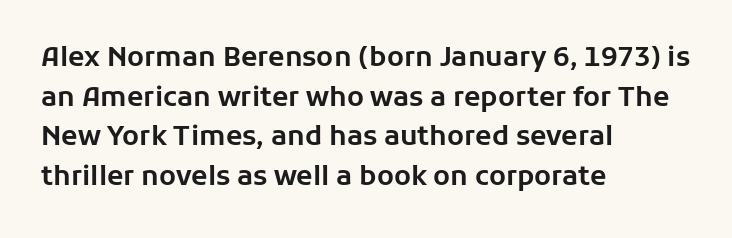
Reading down the column, the eye jumps a familiar distance to each next line. The gaps between neighbouring characters are ordinary and unremarkable. Every character sits straight up, as roman type does. These lines stack with their left ends in a neat column. Bare-footed words on every line.
